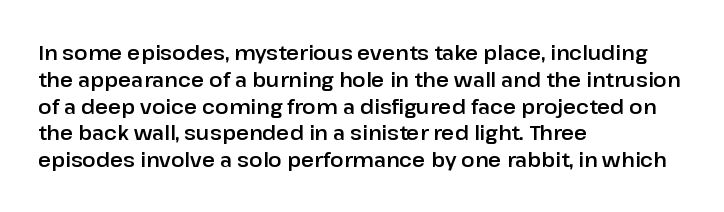
Q: Is the text italic (slanted)? A: No, it is upright.
Q: Is the text underlined? A: No.
Q: How is the paragraph aligned? A: Left-aligned.
Q: Is the spacing between letters normal or unusually wide? A: Normal.
Q: Is the spacing between lines tight, normal or loose? A: Normal.
